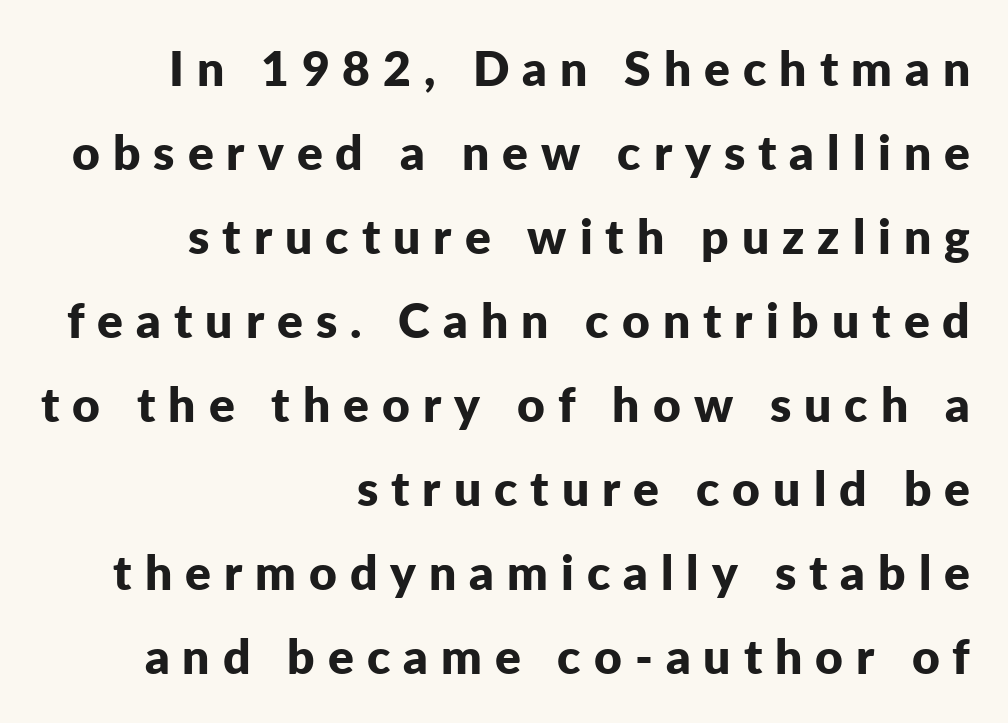
Q: Is the text bold? A: Yes.
Q: Is the text italic (slanted)? A: No, it is upright.
Q: Is the typeface a serif or a sans-serif typeface? A: Sans-serif.
Q: Is the text underlined? A: No.
Q: How is the paragraph aligned? A: Right-aligned.
Q: Is the spacing between letters normal or unusually wide? A: Unusually wide.
Q: Width (condensed, normal, or wide)? A: Normal.
Q: Stroke contrast? A: Low.
Q: x-height? A: Medium.
Q: Monospaced? A: No.
